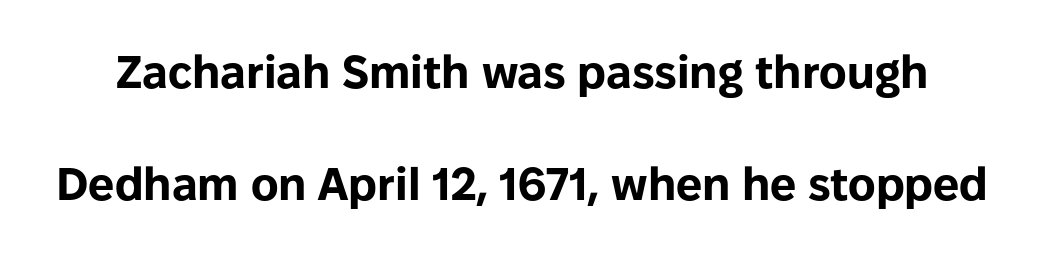
The rendering keeps characters at their native spacing. Do the characters align in a grid? No, the font is proportional. The baseline area is clear. Leading: increased. What weight is shown? A full bold with thick strokes. A sans-serif font was chosen for this passage.
